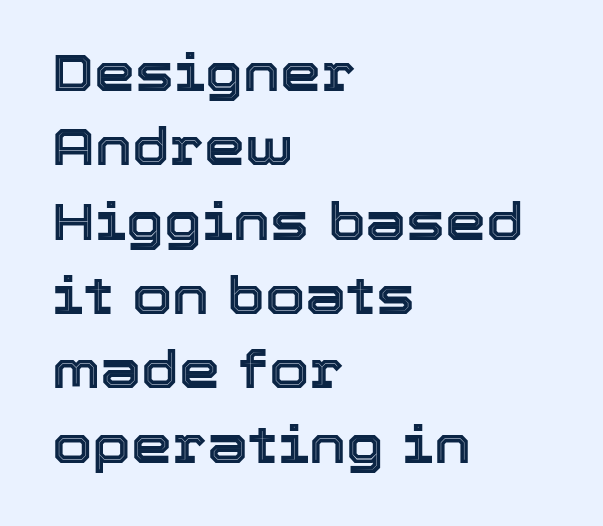
The words here are not underlined. Tall strokes in this sample are plumb rather than angled. The setting favours the left margin, as ordinary paragraphs usually do. Successive baselines arrive at the customary interval. The rendering uses natural spacing where letterforms have individual widths.
